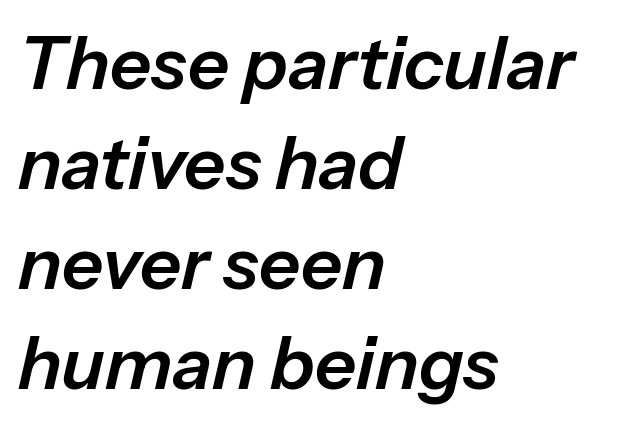
{"italic": "yes", "lean": "right", "slant_degrees": 13, "width": "normal", "stroke_contrast": "low", "x_height": "medium", "monospaced": "no", "underline": "no", "align": "left", "line_spacing": "normal", "line_spacing_ratio": 1.39, "letter_spacing": "normal", "letter_spacing_em": 0.0, "glyph_px": 72}
